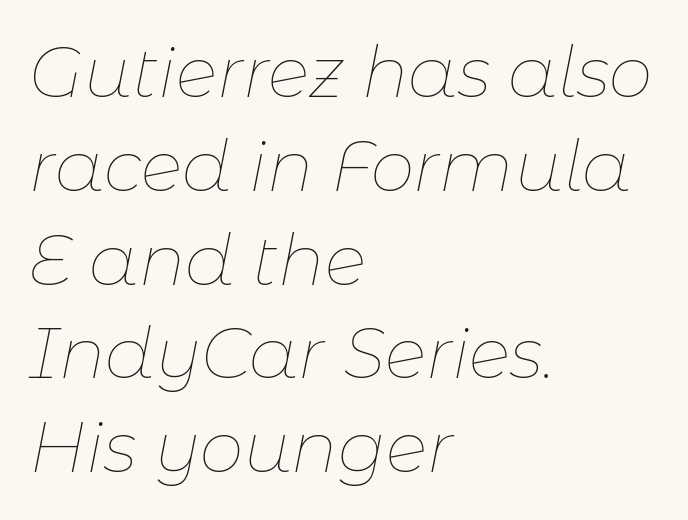
Q: Is the text bold? A: No.
Q: Is the text italic (slanted)? A: Yes, it leans right by about 11 degrees.
Q: Is the text underlined? A: No.
Q: How is the paragraph aligned? A: Left-aligned.
Q: Is the spacing between letters normal or unusually wide? A: Normal.
Q: Is the spacing between lines tight, normal or loose? A: Normal.
Q: Width (condensed, normal, or wide)? A: Normal.
Q: Stroke contrast? A: Low.
Q: x-height? A: Medium.
Q: Monospaced? A: No.
